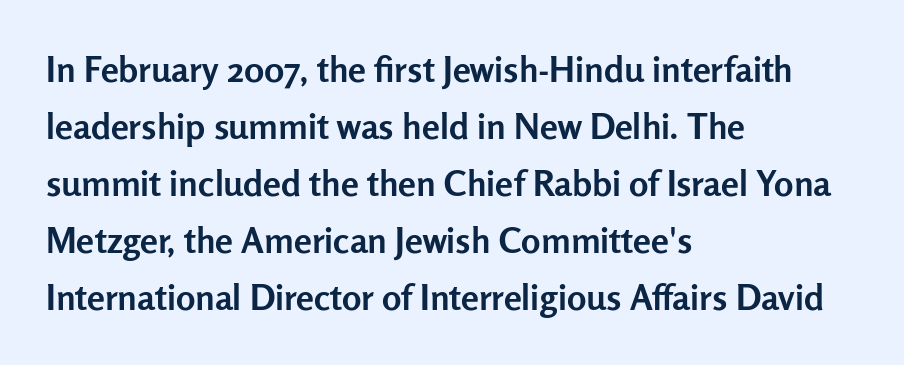
The image shows 36 px semibold sans-serif type, upright; set left-aligned, normal line spacing (1.58x), normal letter spacing, not underlined; low stroke contrast and a medium x-height.
